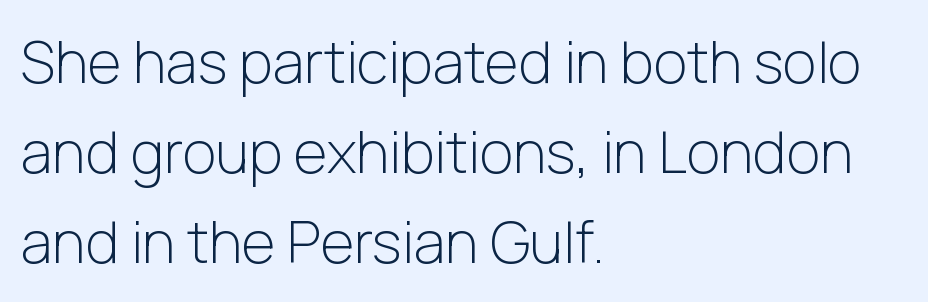
The image shows 58 px light sans-serif type, upright; set left-aligned, normal line spacing (1.55x), normal letter spacing, not underlined; low stroke contrast and a medium x-height.
